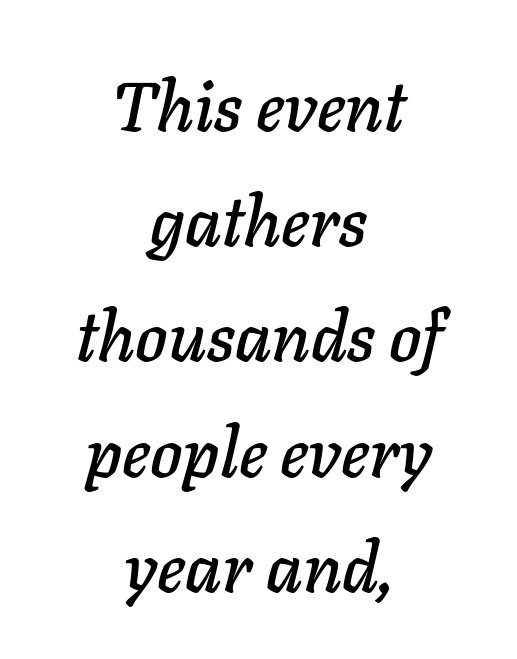
{"italic": "yes", "lean": "right", "slant_degrees": 11, "width": "normal", "stroke_contrast": "low", "x_height": "medium", "monospaced": "no", "underline": "no", "align": "center", "line_spacing": "normal", "line_spacing_ratio": 1.67, "letter_spacing": "normal", "letter_spacing_em": 0.0, "glyph_px": 69}
